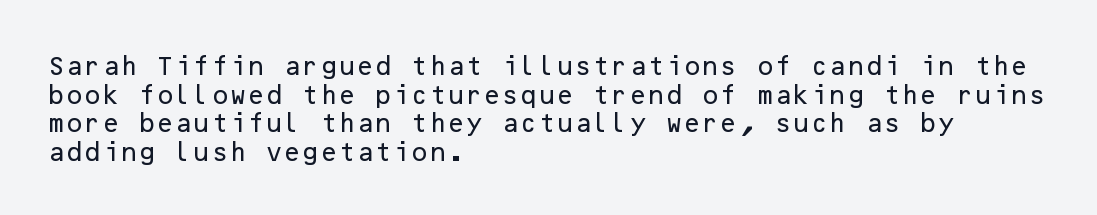
{"italic": "no", "underline": "no", "align": "left", "line_spacing": "normal", "line_spacing_ratio": 1.36, "letter_spacing": "normal", "letter_spacing_em": 0.0, "glyph_px": 21}
